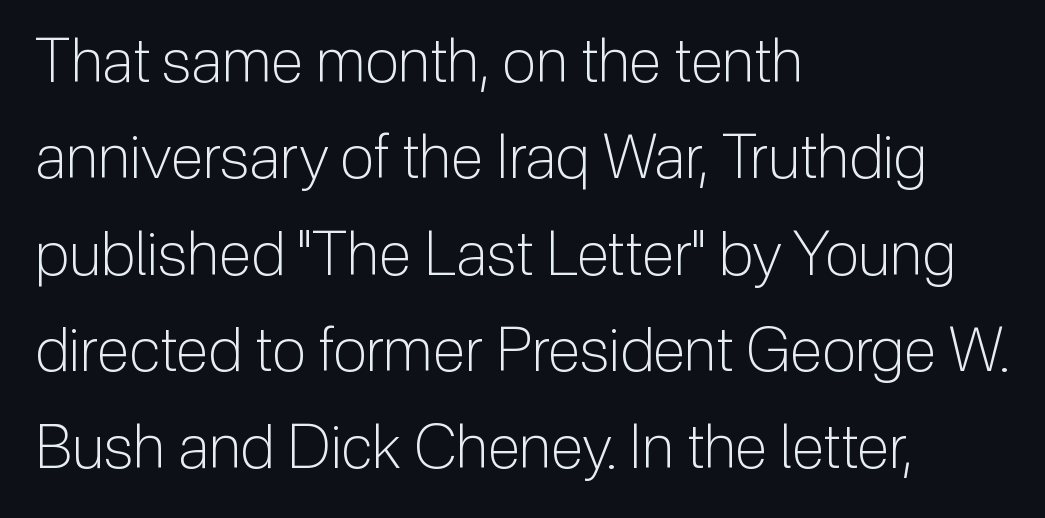
{"serif": "no", "italic": "no", "bold": "no", "weight": "light", "width": "normal", "stroke_contrast": "low", "x_height": "medium", "monospaced": "no", "underline": "no", "align": "left", "line_spacing": "normal", "line_spacing_ratio": 1.58, "letter_spacing": "normal", "letter_spacing_em": 0.0, "glyph_px": 61}
